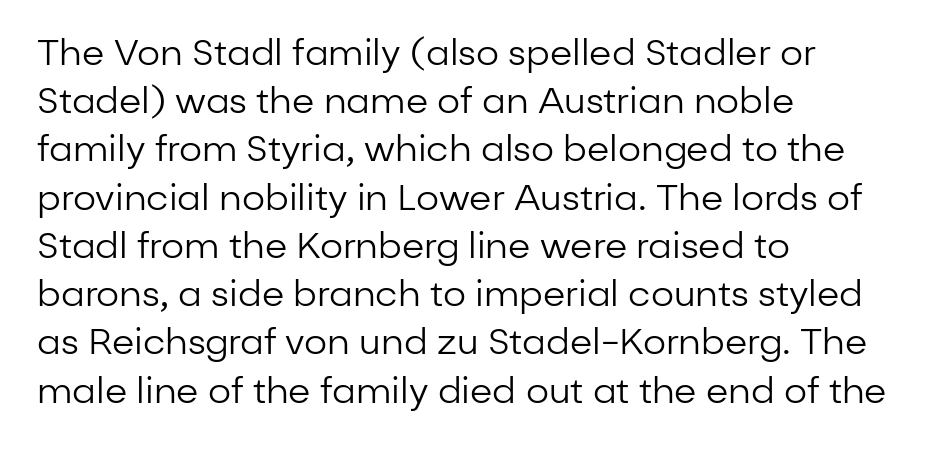
{"serif": "no", "italic": "no", "bold": "no", "weight": "regular", "width": "normal", "stroke_contrast": "low", "x_height": "medium", "monospaced": "no", "underline": "no", "align": "left", "line_spacing": "normal", "line_spacing_ratio": 1.34, "letter_spacing": "normal", "letter_spacing_em": 0.0, "glyph_px": 36}
